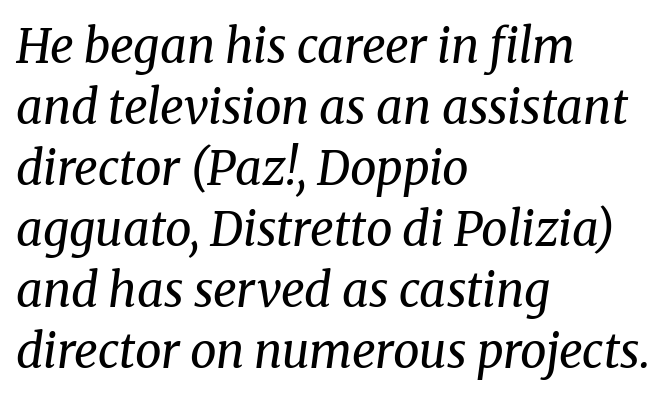
The image shows 47 px regular-weight serif type, italic (leaning right); set left-aligned, normal line spacing (1.3x), normal letter spacing, not underlined; medium stroke contrast and a medium x-height.
